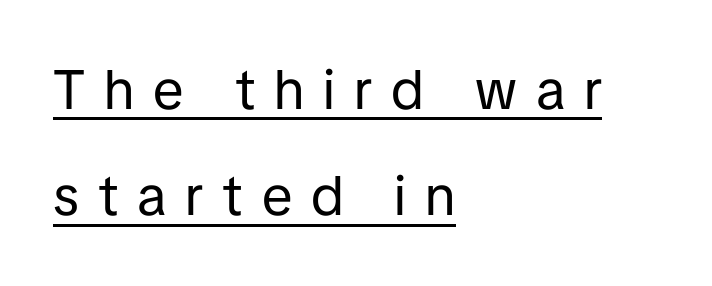
{"serif": "no", "italic": "no", "bold": "no", "weight": "regular", "width": "normal", "stroke_contrast": "low", "x_height": "medium", "monospaced": "no", "underline": "yes", "align": "left", "line_spacing": "loose", "line_spacing_ratio": 1.9, "letter_spacing": "wide", "letter_spacing_em": 0.34, "glyph_px": 56}
